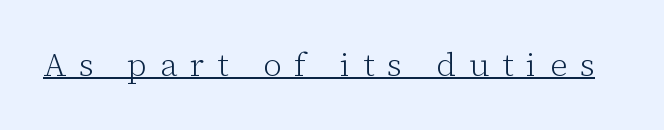
Beneath each row of characters lies a ruled line. Varying glyph widths throughout — classic text-font behaviour. Weight class: somewhere from thin through regular. Type style note: has serifs.
